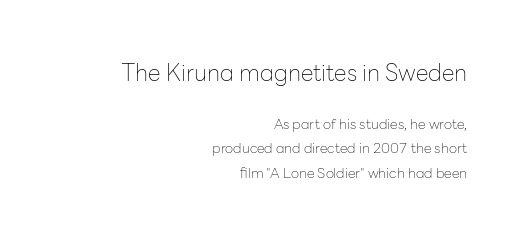
Q: Is the text bold? A: No.
Q: Is the text italic (slanted)? A: No, it is upright.
Q: Is the text underlined? A: No.
Q: How is the paragraph aligned? A: Right-aligned.
Q: Is the spacing between letters normal or unusually wide? A: Normal.
Q: Which block of text is set in a larger size, the first (top) or the second (bottom)? A: The first (top) one.
